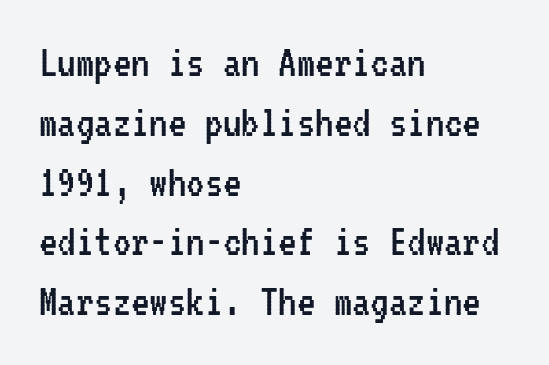
Q: Is the text bold? A: No.
Q: Is the text italic (slanted)? A: No, it is upright.
Q: Is the typeface a serif or a sans-serif typeface? A: Sans-serif.
Q: Is the text underlined? A: No.
Q: How is the paragraph aligned? A: Left-aligned.
Q: Is the spacing between letters normal or unusually wide? A: Normal.
Q: Is the spacing between lines tight, normal or loose? A: Normal.
Q: Width (condensed, normal, or wide)? A: Condensed.
Q: Stroke contrast? A: Low.
Q: x-height? A: Medium.
Q: Monospaced? A: Yes.
